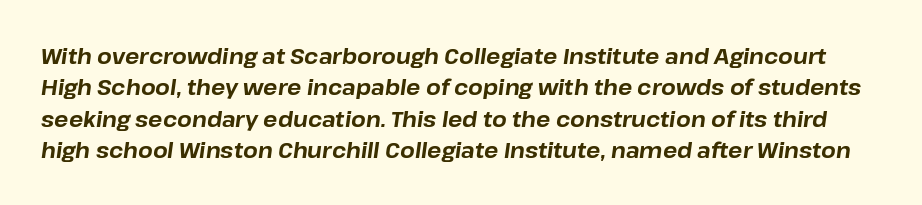
The image shows 21 px bold type, italic (leaning right); set normal line spacing (1.49x), normal letter spacing, not underlined.
